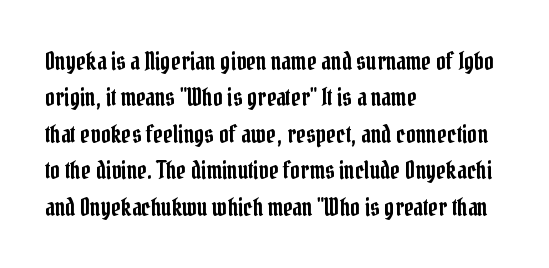
Q: Is the text italic (slanted)? A: No, it is upright.
Q: Is the text underlined? A: No.
Q: How is the paragraph aligned? A: Left-aligned.
Q: Is the spacing between letters normal or unusually wide? A: Normal.
Q: Is the spacing between lines tight, normal or loose? A: Normal.
